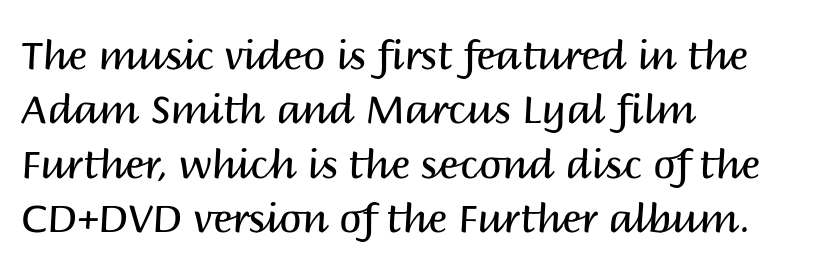
Q: Is the text bold? A: No.
Q: Is the text italic (slanted)? A: Yes.
Q: Is the typeface a serif or a sans-serif typeface? A: Sans-serif.
Q: Is the text underlined? A: No.
Q: How is the paragraph aligned? A: Left-aligned.
Q: Is the spacing between letters normal or unusually wide? A: Normal.
Q: Is the spacing between lines tight, normal or loose? A: Normal.
Q: Width (condensed, normal, or wide)? A: Normal.
Q: Stroke contrast? A: Medium.
Q: x-height? A: Large.
Q: Monospaced? A: No.
